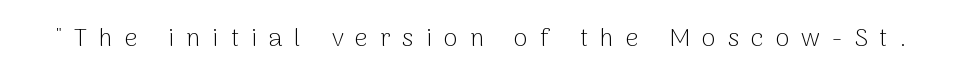
A typesetter would call this heavily tracked-out type. The font is comparable to plain body text, perhaps lighter. The words here are not underlined. A typesetter would mark this as roman, not italic.
